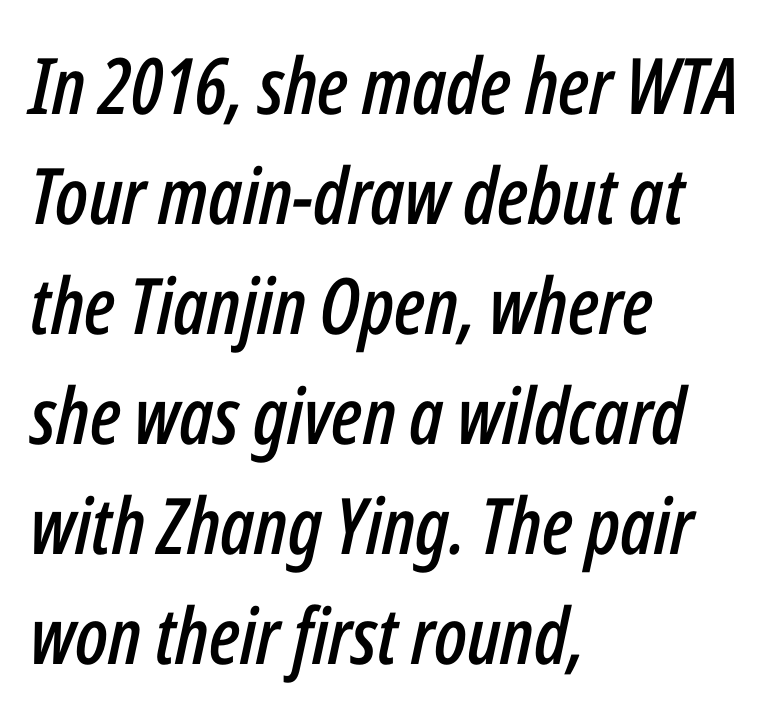
Successive baselines arrive at the customary interval. Emphasis-style slanted type is in use. Notice how the passage keeps a crisp vertical edge on the left only. A typesetter would call this proportional, since set widths differ per character.
